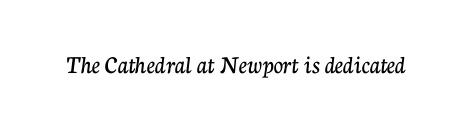
Descenders are the only things crossing below the line. The line texture is even and compact thanks to regular tracking.
